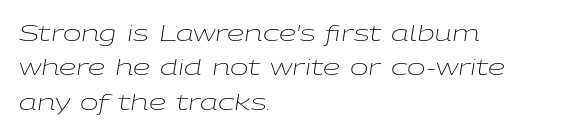
The image shows 22 px text type, italic (leaning right); set left-aligned, normal line spacing (1.56x), normal letter spacing, not underlined.
